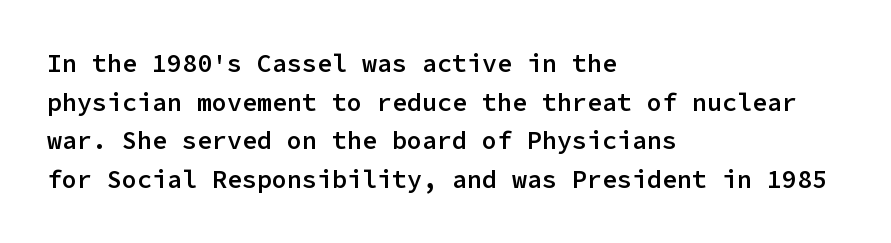
The image shows 25 px text type, upright; set left-aligned, normal line spacing (1.55x), normal letter spacing, not underlined.
